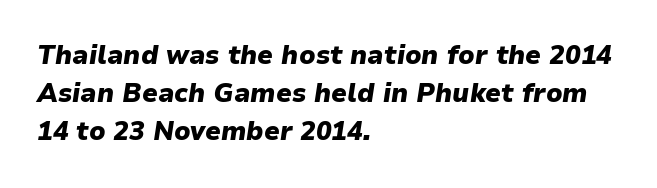
The image shows 26 px bold type, italic (leaning right); set left-aligned, normal line spacing (1.47x), normal letter spacing, not underlined.
